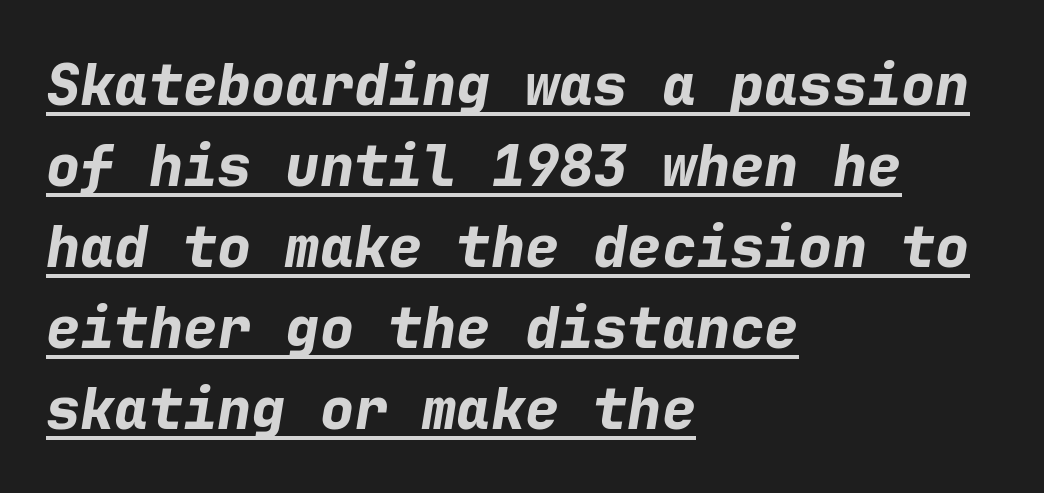
The image shows 57 px bold type, italic (leaning right), monospaced; set left-aligned, normal line spacing (1.42x), normal letter spacing, underlined; low stroke contrast and a medium x-height.
